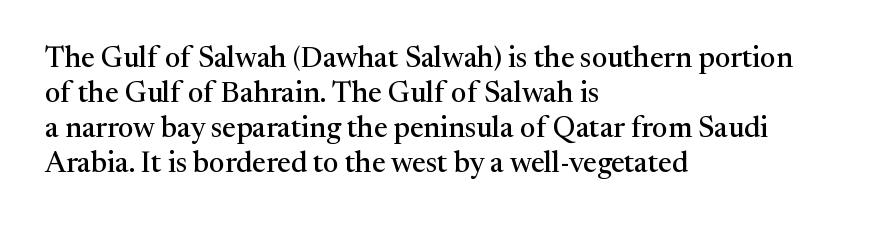
Q: Is the text italic (slanted)? A: No, it is upright.
Q: Is the typeface a serif or a sans-serif typeface? A: Serif.
Q: Is the text underlined? A: No.
Q: How is the paragraph aligned? A: Left-aligned.
Q: Is the spacing between letters normal or unusually wide? A: Normal.
Q: Width (condensed, normal, or wide)? A: Normal.
Q: Stroke contrast? A: Medium.
Q: x-height? A: Medium.
Q: Monospaced? A: No.
